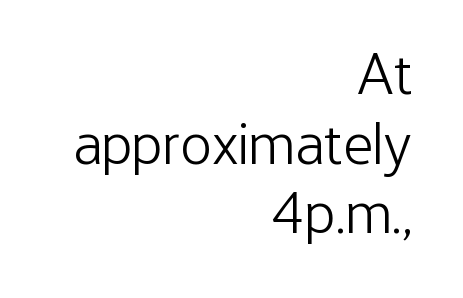
A typesetter would call this zero additional tracking. A typesetter would mark this as roman, not italic. Serifs: no, the terminals of the letterforms are clean. Short and long lines alike share a common ending point at right. The foot of each line stays bare and open.
